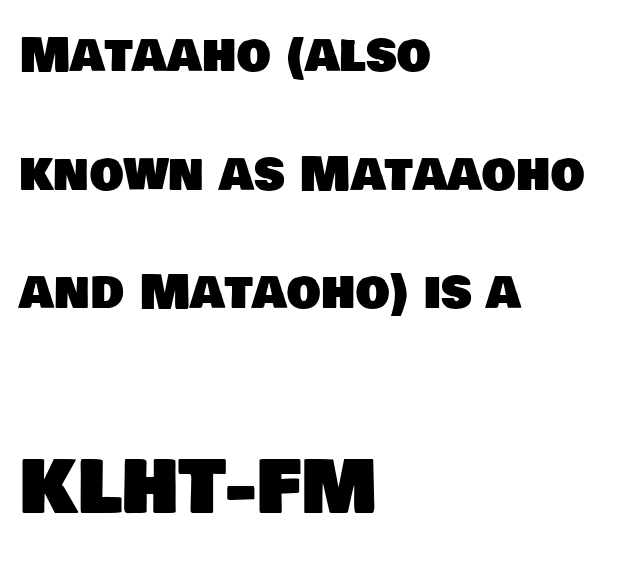
This is sans-serif lettering, the kind often seen on screens and signage. Line beginnings align vertically; line endings do not. The letters sit at their default tracking, neither squeezed nor spread. Loosely led — the rows are spread out. Size hierarchy here favors the trailing block over the leading one.
